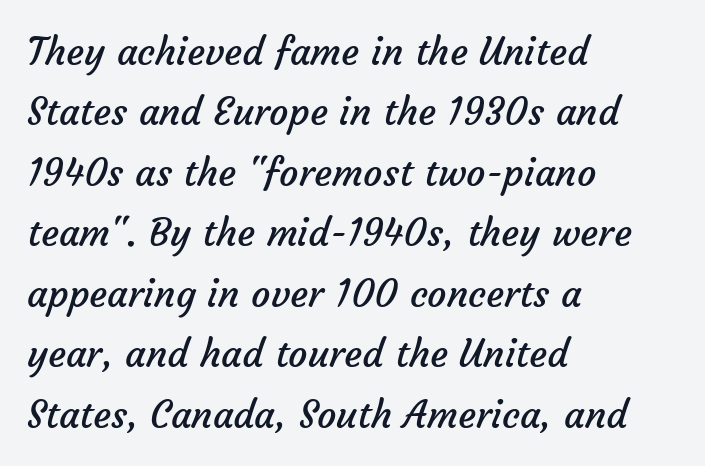
The image shows 38 px regular-weight sans-serif type; set left-aligned, normal line spacing (1.59x), normal letter spacing, not underlined; low stroke contrast and a medium x-height.
